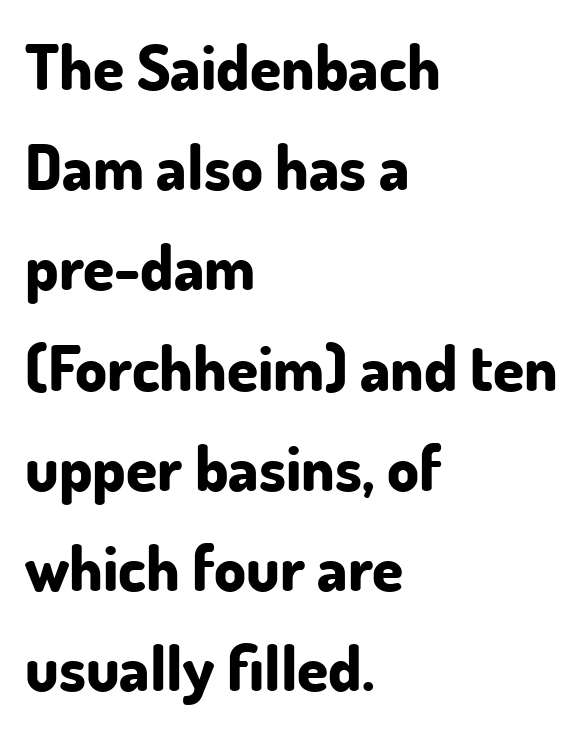
{"serif": "no", "italic": "no", "bold": "yes", "weight": "bold", "width": "normal", "stroke_contrast": "low", "x_height": "small", "monospaced": "no", "underline": "no", "align": "left", "line_spacing": "normal", "line_spacing_ratio": 1.59, "letter_spacing": "normal", "letter_spacing_em": 0.0, "glyph_px": 63}
